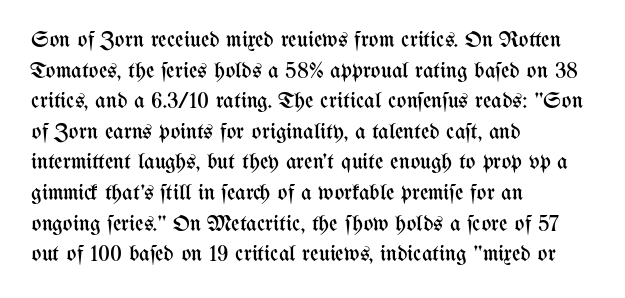
Vertical spacing — default. The text block is weighted toward the left margin, trailing off unevenly rightward. The baseline area is clear. These lines keep a tight, regular rhythm from letter to letter. No extra ink here — the face is not bold.
